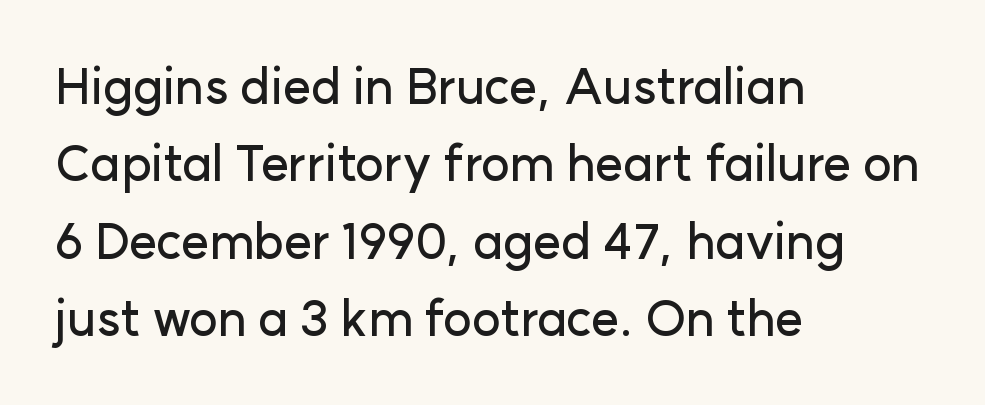
{"serif": "no", "italic": "no", "width": "normal", "stroke_contrast": "low", "x_height": "medium", "monospaced": "no", "underline": "no", "align": "left", "line_spacing": "normal", "line_spacing_ratio": 1.58, "letter_spacing": "normal", "letter_spacing_em": 0.0, "glyph_px": 49}
